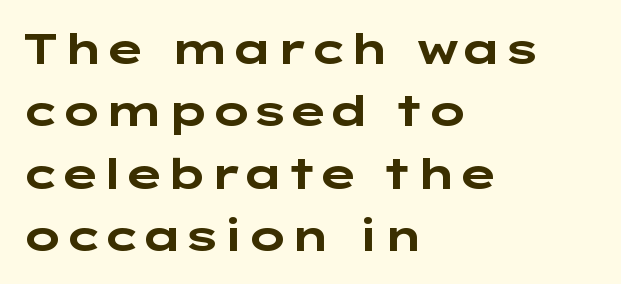
{"serif": "no", "italic": "no", "bold": "yes", "weight": "bold", "width": "wide", "stroke_contrast": "low", "x_height": "medium", "underline": "no", "align": "left", "line_spacing": "normal", "line_spacing_ratio": 1.45, "letter_spacing": "normal", "letter_spacing_em": 0.0, "glyph_px": 43}
